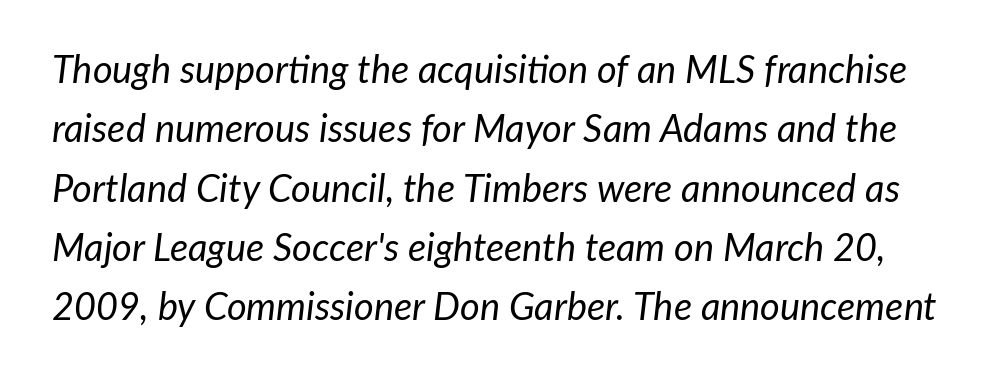
{"italic": "yes", "lean": "right", "slant_degrees": 7, "bold": "no", "weight": "regular", "width": "normal", "stroke_contrast": "low", "x_height": "medium", "monospaced": "no", "underline": "no", "line_spacing": "normal", "line_spacing_ratio": 1.56, "letter_spacing": "normal", "letter_spacing_em": 0.0, "glyph_px": 38}
